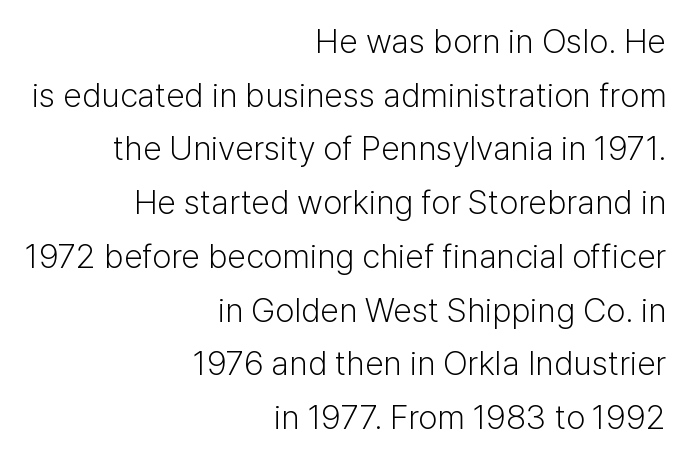
{"serif": "no", "italic": "no", "bold": "no", "weight": "light", "width": "normal", "stroke_contrast": "low", "x_height": "medium", "monospaced": "no", "underline": "no", "align": "right", "line_spacing": "normal", "line_spacing_ratio": 1.58, "letter_spacing": "normal", "letter_spacing_em": 0.0, "glyph_px": 34}
